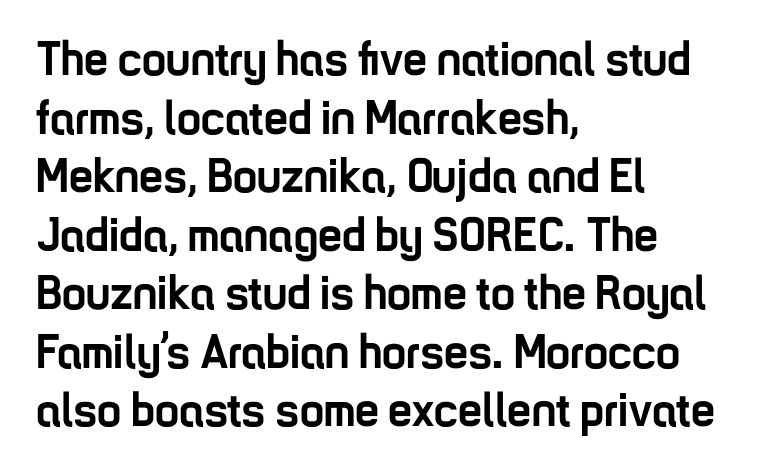
The image shows 48 px semibold, condensed sans-serif type, upright; set left-aligned, line spacing 1.22x, normal letter spacing, not underlined; low stroke contrast and a medium x-height.
